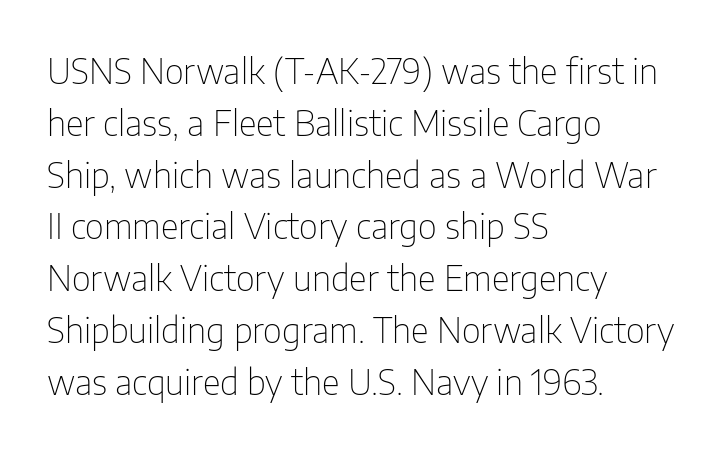
Q: Is the text bold? A: No.
Q: Is the text italic (slanted)? A: No, it is upright.
Q: Is the typeface a serif or a sans-serif typeface? A: Sans-serif.
Q: Is the text underlined? A: No.
Q: How is the paragraph aligned? A: Left-aligned.
Q: Is the spacing between letters normal or unusually wide? A: Normal.
Q: Is the spacing between lines tight, normal or loose? A: Normal.
Q: Width (condensed, normal, or wide)? A: Condensed.
Q: Stroke contrast? A: Low.
Q: x-height? A: Medium.
Q: Monospaced? A: No.
